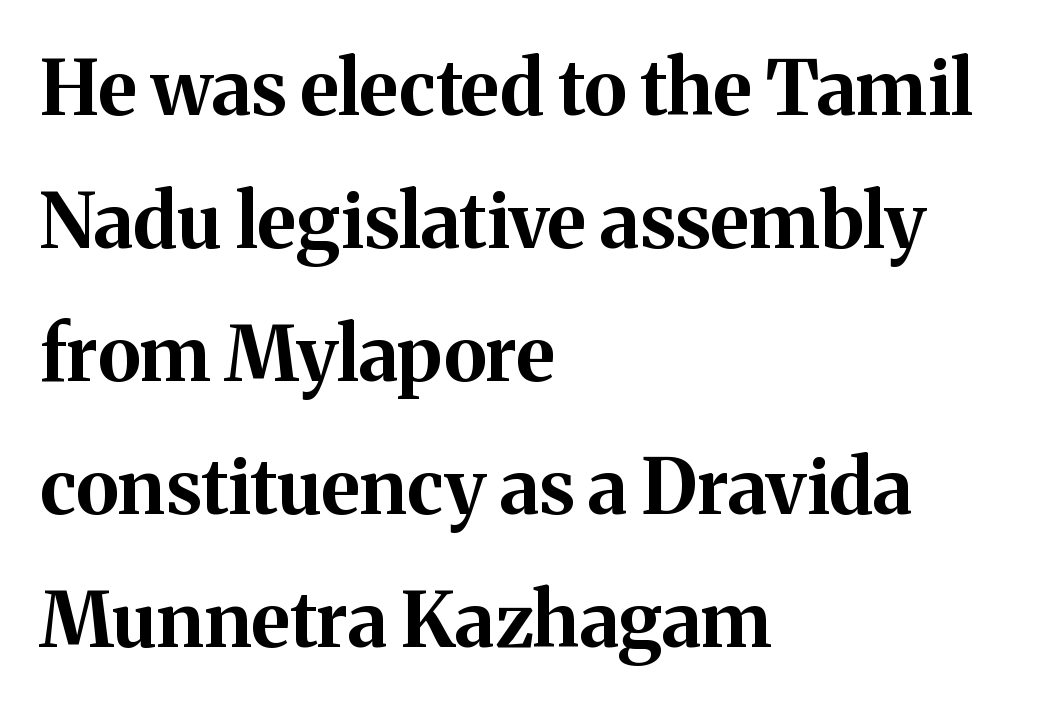
Q: Is the text bold? A: Yes.
Q: Is the text italic (slanted)? A: No, it is upright.
Q: Is the typeface a serif or a sans-serif typeface? A: Serif.
Q: Is the text underlined? A: No.
Q: How is the paragraph aligned? A: Left-aligned.
Q: Is the spacing between letters normal or unusually wide? A: Normal.
Q: Width (condensed, normal, or wide)? A: Normal.
Q: Stroke contrast? A: Medium.
Q: x-height? A: Medium.
Q: Monospaced? A: No.
